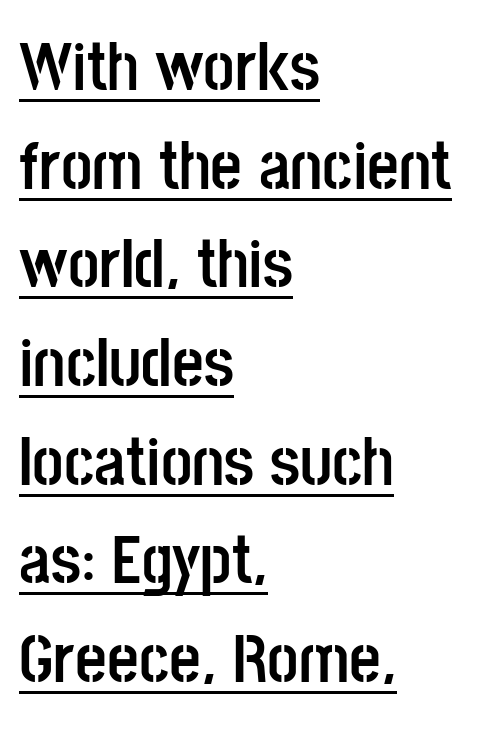
{"serif": "no", "italic": "no", "bold": "yes", "weight": "semibold", "width": "condensed", "stroke_contrast": "low", "x_height": "large", "monospaced": "no", "underline": "yes", "align": "left", "line_spacing": "normal", "line_spacing_ratio": 1.43, "letter_spacing": "normal", "letter_spacing_em": 0.0, "glyph_px": 69}
